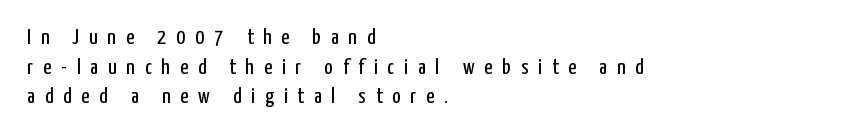
{"italic": "no", "bold": "no", "underline": "no", "align": "left", "line_spacing": "normal", "line_spacing_ratio": 1.35, "letter_spacing": "wide", "letter_spacing_em": 0.45, "glyph_px": 22}
